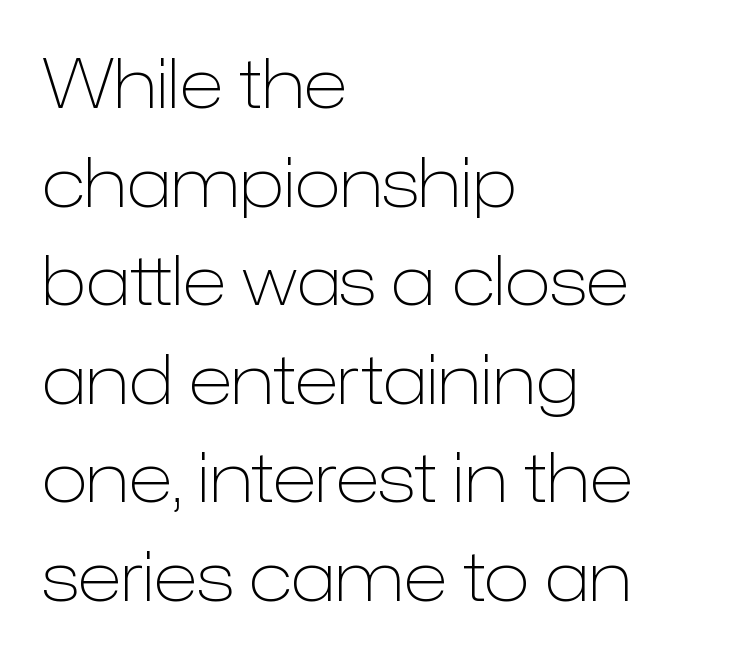
Q: Is the text bold? A: No.
Q: Is the text italic (slanted)? A: No, it is upright.
Q: Is the typeface a serif or a sans-serif typeface? A: Sans-serif.
Q: Is the text underlined? A: No.
Q: How is the paragraph aligned? A: Left-aligned.
Q: Is the spacing between letters normal or unusually wide? A: Normal.
Q: Is the spacing between lines tight, normal or loose? A: Normal.
Q: Width (condensed, normal, or wide)? A: Normal.
Q: Stroke contrast? A: Low.
Q: x-height? A: Medium.
Q: Monospaced? A: No.
